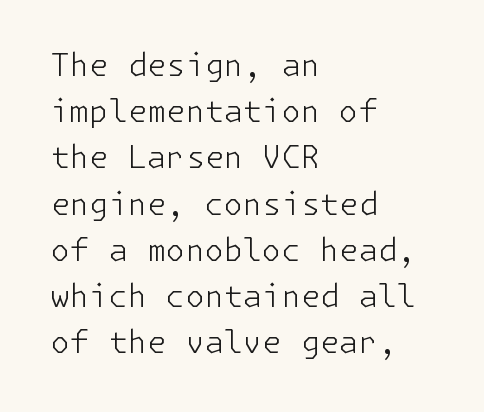
Q: Is the text bold? A: No.
Q: Is the text italic (slanted)? A: No, it is upright.
Q: Is the typeface a serif or a sans-serif typeface? A: Sans-serif.
Q: Is the text underlined? A: No.
Q: How is the paragraph aligned? A: Left-aligned.
Q: Is the spacing between letters normal or unusually wide? A: Normal.
Q: Is the spacing between lines tight, normal or loose? A: Normal.
Q: Width (condensed, normal, or wide)? A: Normal.
Q: Stroke contrast? A: Low.
Q: x-height? A: Medium.
